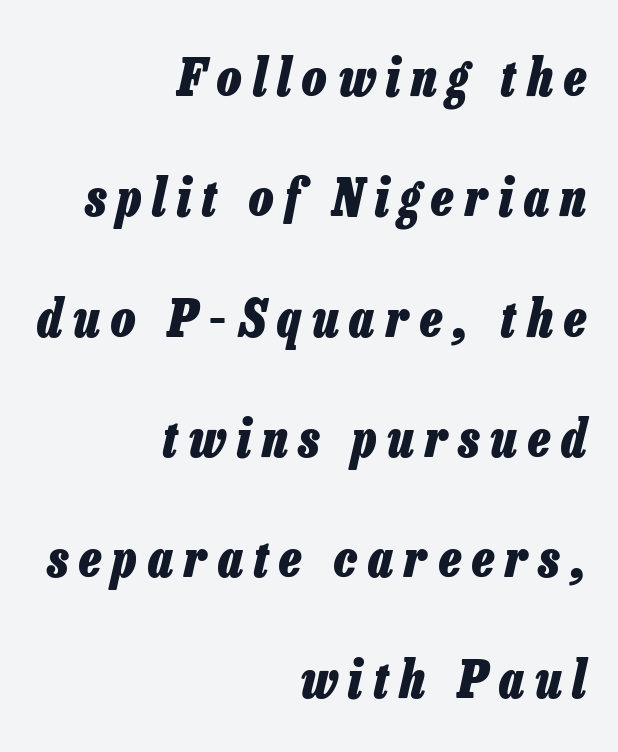
Q: Is the text bold? A: Yes.
Q: Is the text italic (slanted)? A: Yes, it leans right by about 13 degrees.
Q: Is the text underlined? A: No.
Q: How is the paragraph aligned? A: Right-aligned.
Q: Is the spacing between letters normal or unusually wide? A: Unusually wide.
Q: Is the spacing between lines tight, normal or loose? A: Loose.
Q: Width (condensed, normal, or wide)? A: Condensed.
Q: Stroke contrast? A: Low.
Q: x-height? A: Medium.
Q: Monospaced? A: No.
